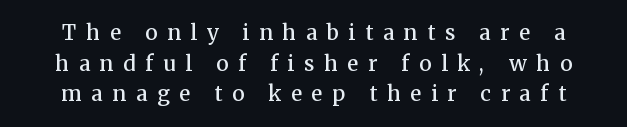
{"italic": "no", "bold": "semi", "underline": "no", "line_spacing": "normal", "line_spacing_ratio": 1.46, "letter_spacing": "wide", "letter_spacing_em": 0.46, "glyph_px": 21}
